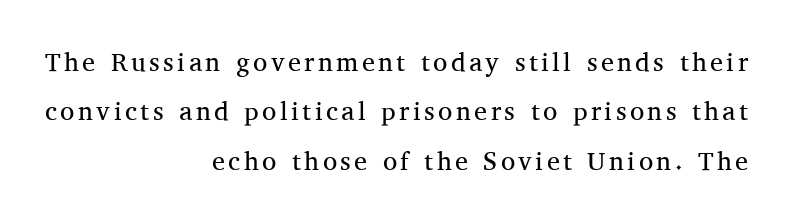
Descender tails drop into unmarked territory. Airy leading. Horizontal alignment here is rightward, an uncommon choice for prose. Do the letters lean? They stand straight.
